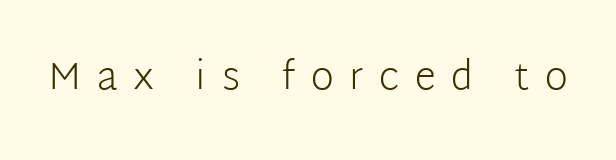
The image shows 39 px light sans-serif type, upright; set unusually wide letter spacing (+0.4 em), not underlined; low stroke contrast and a medium x-height.
